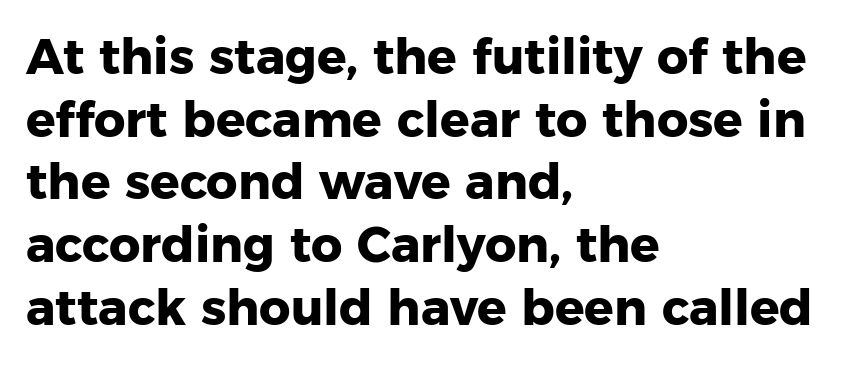
{"serif": "no", "italic": "no", "bold": "yes", "weight": "heavy", "width": "normal", "stroke_contrast": "low", "x_height": "medium", "monospaced": "no", "underline": "no", "align": "left", "line_spacing": "normal", "line_spacing_ratio": 1.28, "letter_spacing": "normal", "letter_spacing_em": 0.0, "glyph_px": 49}
